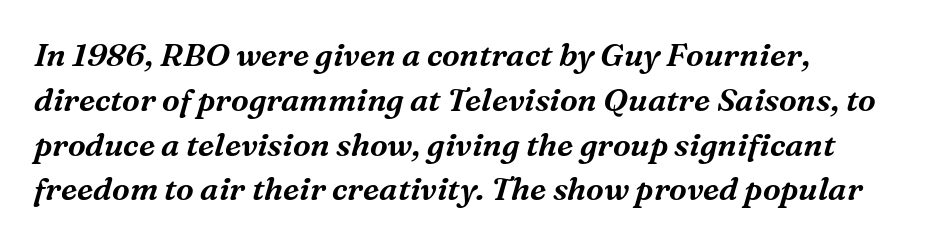
This sample has the flowing, uneven cadence of proportional lettering. This sample keeps an unexceptional amount of space between lines. Nothing unusual about the tracking: characters are spaced as the font intends. Rendered with sloped, italic letterforms.
